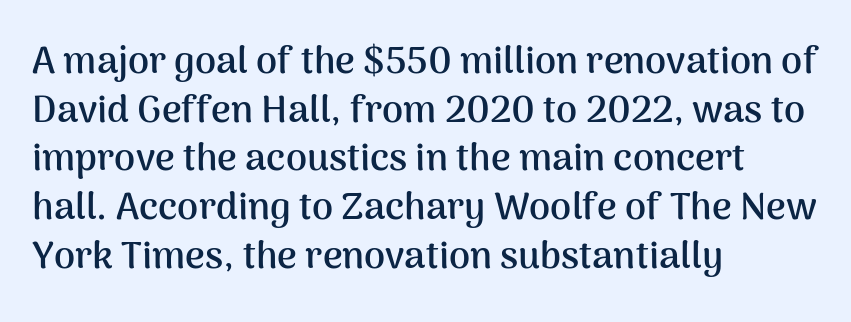
The image shows 38 px semibold sans-serif type, upright; set left-aligned, normal line spacing (1.28x), normal letter spacing, not underlined; medium stroke contrast and a medium x-height.
